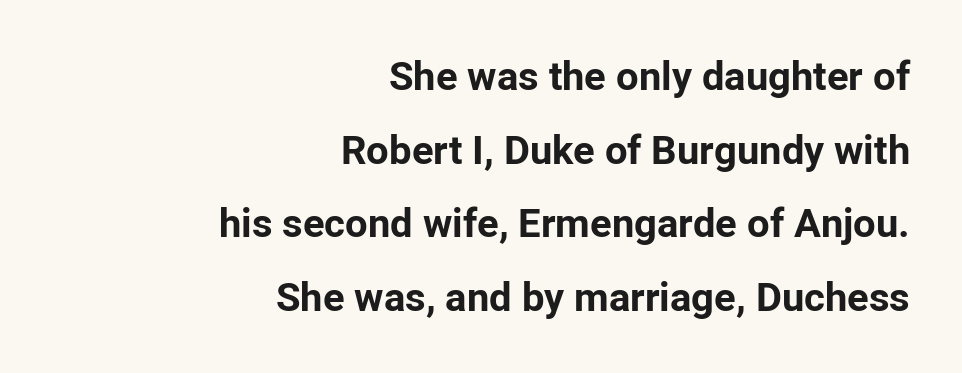
The image shows 40 px bold sans-serif type, upright; set right-aligned, line spacing 1.84x, normal letter spacing, not underlined; low stroke contrast and a medium x-height.
